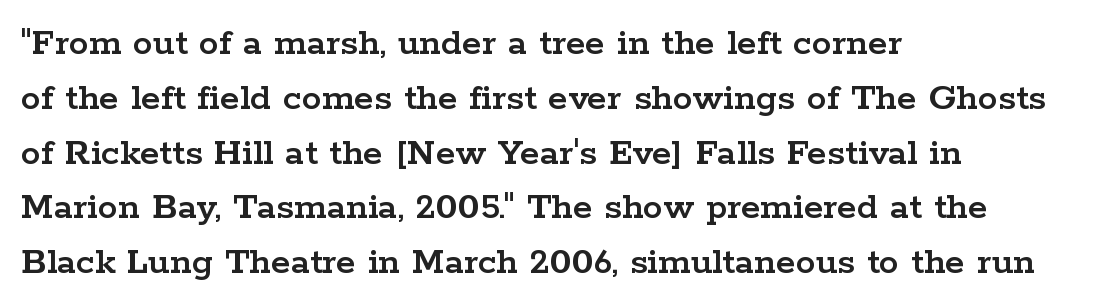
{"serif": "yes", "italic": "no", "width": "wide", "stroke_contrast": "low", "x_height": "medium", "monospaced": "no", "underline": "no", "align": "left", "line_spacing": "normal", "line_spacing_ratio": 1.37, "letter_spacing": "normal", "letter_spacing_em": 0.0, "glyph_px": 40}
